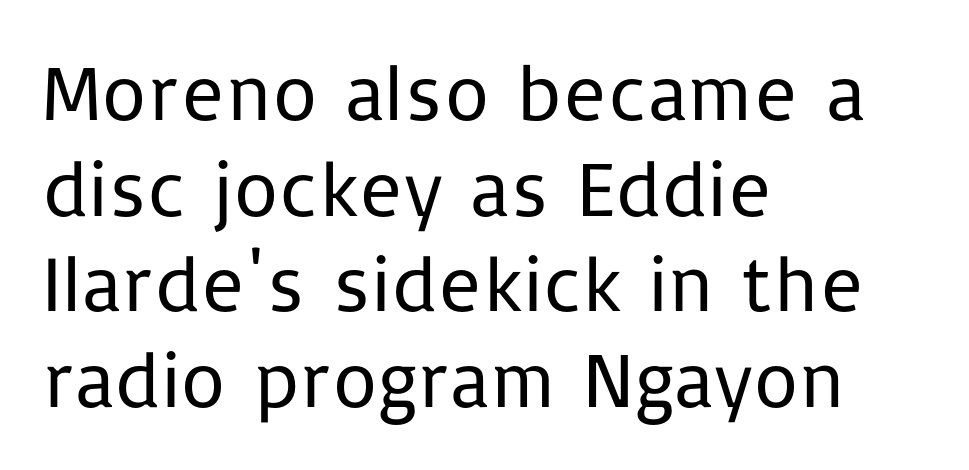
{"serif": "no", "italic": "no", "bold": "no", "weight": "regular", "width": "normal", "stroke_contrast": "low", "x_height": "medium", "monospaced": "no", "underline": "no", "align": "left", "line_spacing_ratio": 1.21, "letter_spacing": "normal", "letter_spacing_em": 0.0, "glyph_px": 79}
